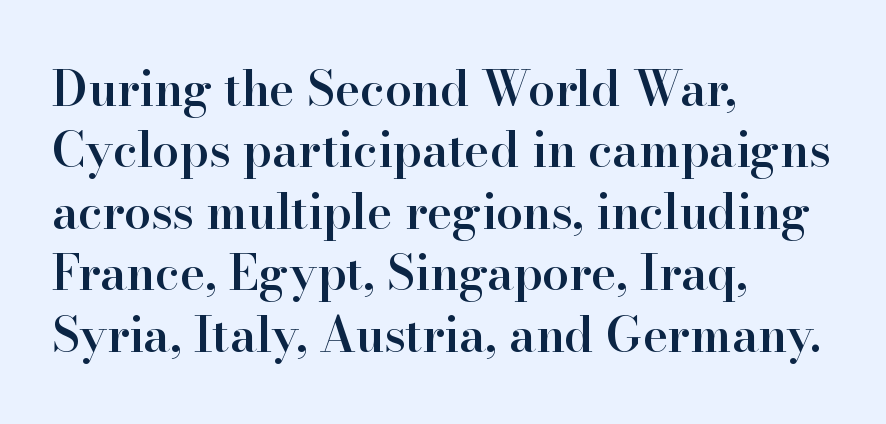
The characters look somewhat weighty, a semibold short of true bold. Caption: multi-line text, flush left, ragged right. The letters stand straight up with perfectly vertical stems. Honestly, there is no underline to notice here at all. Unlike a clean sans, this face finishes its strokes with serifs.
